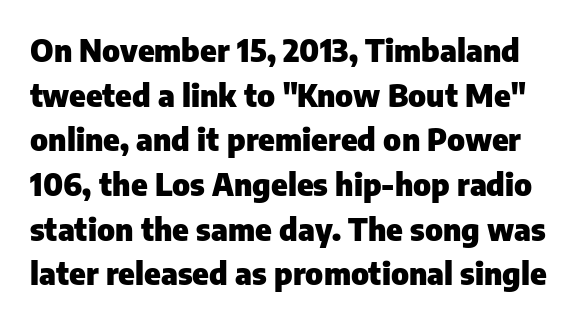
Q: Is the text bold? A: Yes.
Q: Is the text italic (slanted)? A: No, it is upright.
Q: Is the typeface a serif or a sans-serif typeface? A: Sans-serif.
Q: Is the text underlined? A: No.
Q: Is the spacing between letters normal or unusually wide? A: Normal.
Q: Is the spacing between lines tight, normal or loose? A: Normal.
Q: Width (condensed, normal, or wide)? A: Normal.
Q: Stroke contrast? A: Low.
Q: x-height? A: Medium.
Q: Monospaced? A: No.
